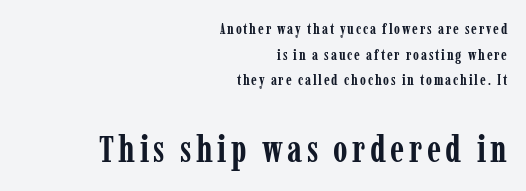
The image shows 37 px semibold, condensed serif type, upright; set right-aligned, line spacing 1.71x, not underlined; the second (bottom) block is 2.47x larger; low stroke contrast and a medium x-height.
